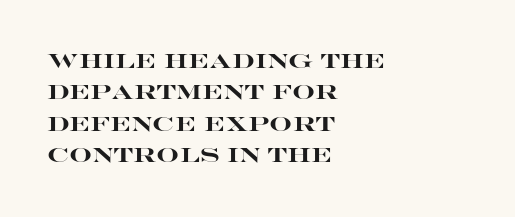
{"italic": "no", "bold": "yes", "underline": "no", "align": "left", "line_spacing": "normal", "line_spacing_ratio": 1.57, "letter_spacing": "normal", "letter_spacing_em": 0.0, "glyph_px": 20}
